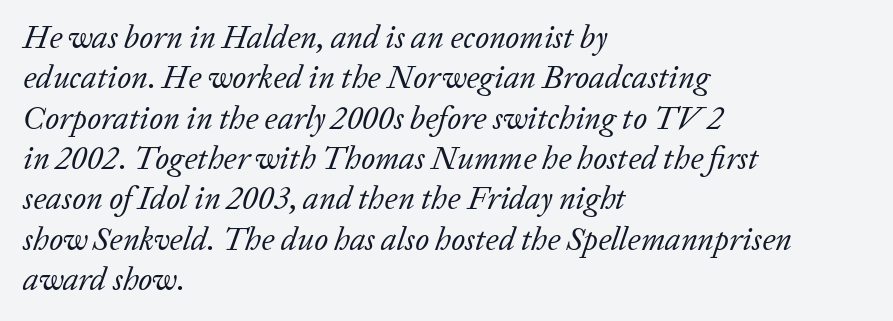
Letterform terminals end in serifs throughout the passage. The lines sit at an ordinary, default distance from one another. Think standard paragraph weight, or any step lighter than that. The space beneath each line is pristine and unruled. If you drew a line through each stem, it would be angled. In CSS terms this would be text-align: left.
